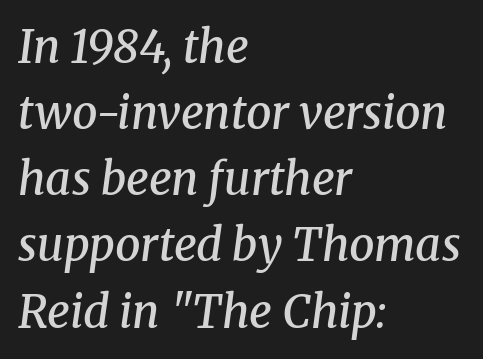
The image shows 45 px semibold serif type, italic (leaning right); set left-aligned, normal line spacing (1.47x), normal letter spacing, not underlined; medium stroke contrast and a medium x-height.
